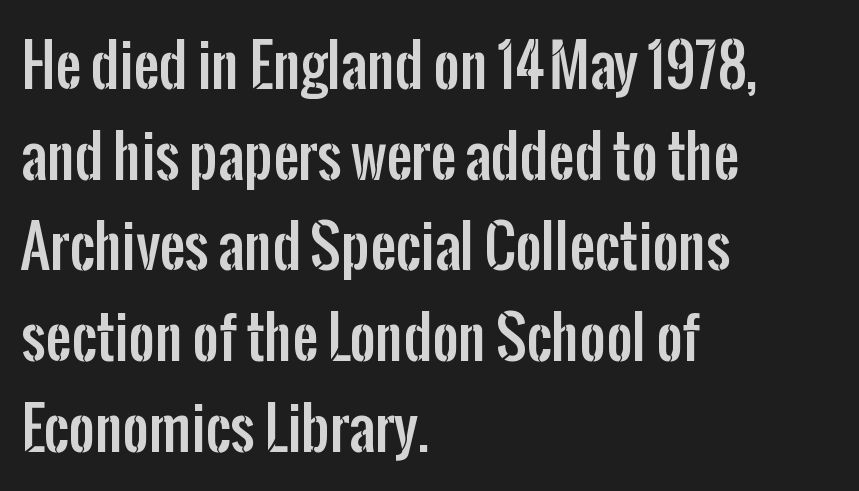
Q: Is the text italic (slanted)? A: No, it is upright.
Q: Is the typeface a serif or a sans-serif typeface? A: Sans-serif.
Q: Is the text underlined? A: No.
Q: How is the paragraph aligned? A: Left-aligned.
Q: Is the spacing between letters normal or unusually wide? A: Normal.
Q: Is the spacing between lines tight, normal or loose? A: Normal.
Q: Width (condensed, normal, or wide)? A: Condensed.
Q: Stroke contrast? A: Low.
Q: x-height? A: Medium.
Q: Monospaced? A: No.
